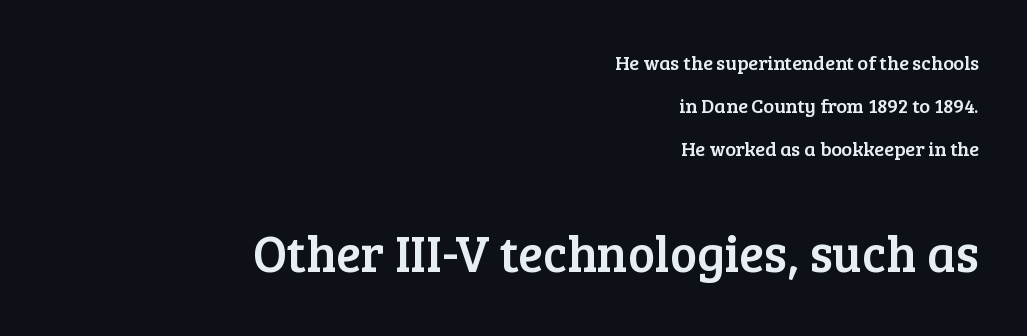
The image shows 51 px serif type, upright; set right-aligned, loose line spacing (2.14x), normal letter spacing, not underlined; the second (bottom) block is 2.55x larger; low stroke contrast and a medium x-height.
